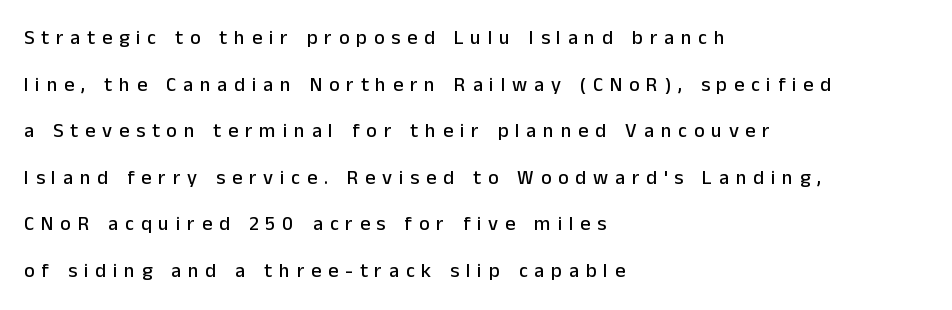
Just letters on the line, the space beneath them empty. The letters stand straight up with perfectly vertical stems. The rendering uses a large line-height, opening up the rows. Tracking value appears strongly positive — letters spread wide. The compositor pushed each line to the left boundary.
